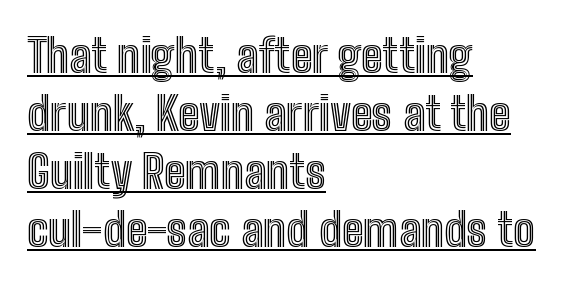
Q: Is the text italic (slanted)? A: No, it is upright.
Q: Is the text underlined? A: Yes.
Q: How is the paragraph aligned? A: Left-aligned.
Q: Is the spacing between letters normal or unusually wide? A: Normal.
Q: Is the spacing between lines tight, normal or loose? A: Normal.
Q: Width (condensed, normal, or wide)? A: Condensed.
Q: x-height? A: Medium.
Q: Monospaced? A: No.
